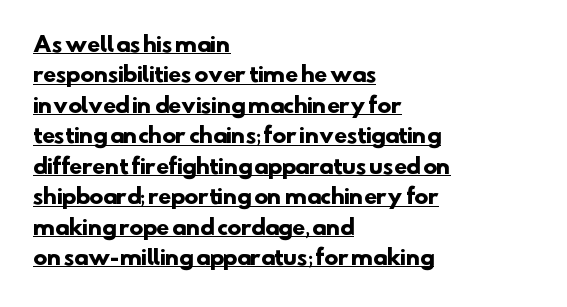
Q: Is the text bold? A: Yes.
Q: Is the text underlined? A: Yes.
Q: How is the paragraph aligned? A: Left-aligned.
Q: Is the spacing between letters normal or unusually wide? A: Normal.
Q: Is the spacing between lines tight, normal or loose? A: Normal.
